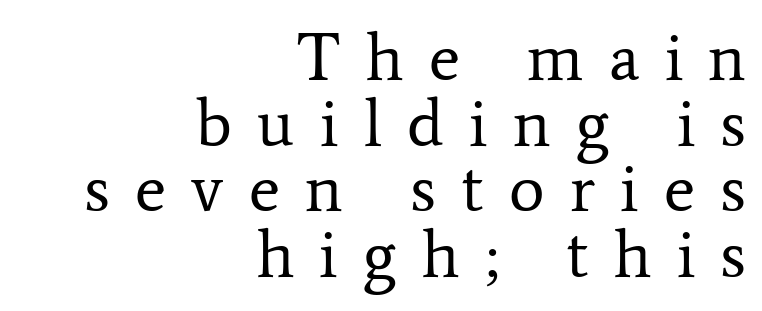
The image shows 67 px regular-weight serif type, upright; set right-aligned, tight line spacing (0.98x), unusually wide letter spacing (+0.38 em), not underlined; low stroke contrast and a medium x-height.
